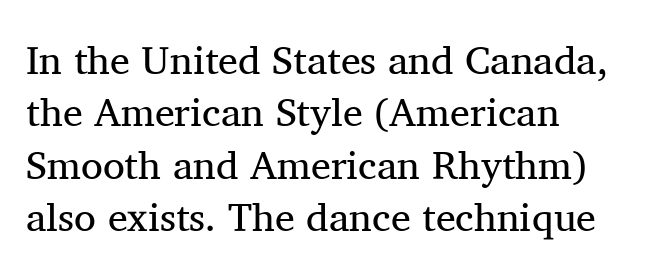
The words here are not underlined. Is there any slant? The stems are plumb. The rendering shows small feet on the letterforms — a serif design. All the whitespace from short lines collects on the right. Reading down the column, the eye jumps a familiar distance to each next line.
